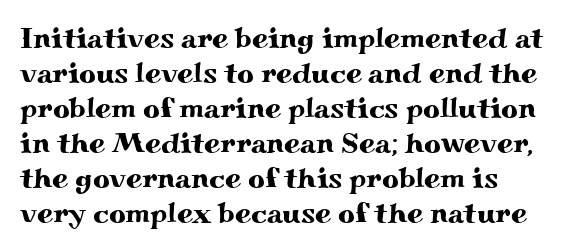
In terms of posture, this sample is upright. The lines are quadded left. A typesetter would call this zero additional tracking. The zone under the glyphs is completely vacant. The typeface chosen for these lines features serifs.
